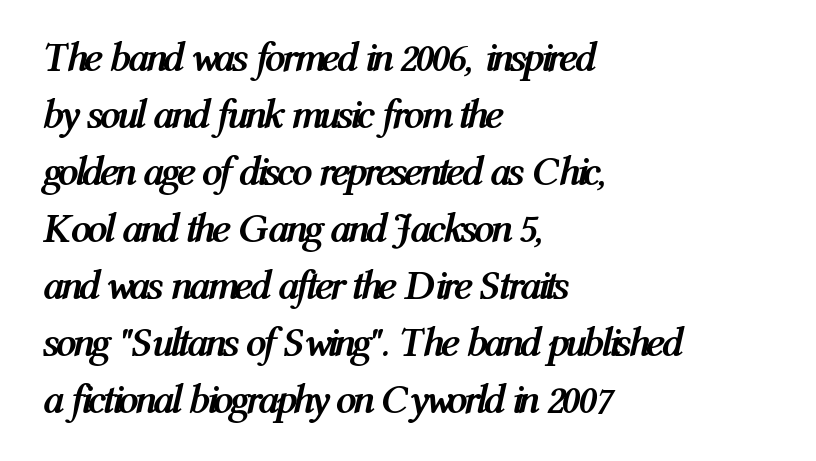
Q: Is the text bold? A: Yes.
Q: Is the text italic (slanted)? A: Yes, it leans right by about 12 degrees.
Q: Is the text underlined? A: No.
Q: How is the paragraph aligned? A: Left-aligned.
Q: Is the spacing between letters normal or unusually wide? A: Normal.
Q: Is the spacing between lines tight, normal or loose? A: Normal.
Q: Width (condensed, normal, or wide)? A: Condensed.
Q: Stroke contrast? A: Medium.
Q: x-height? A: Medium.
Q: Monospaced? A: No.
